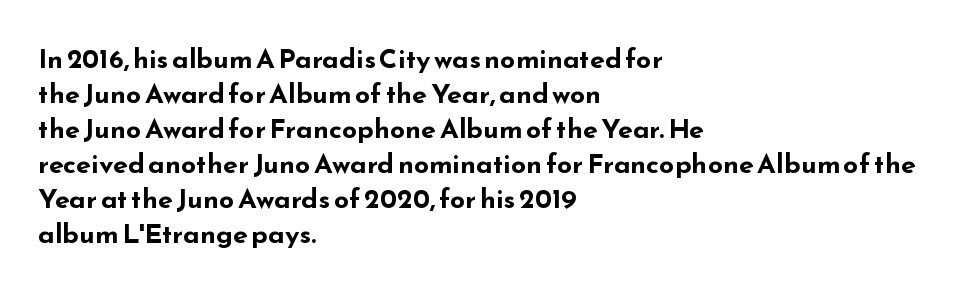
{"italic": "no", "bold": "yes", "underline": "no", "align": "left", "line_spacing": "normal", "line_spacing_ratio": 1.3, "letter_spacing": "normal", "letter_spacing_em": 0.0, "glyph_px": 27}
